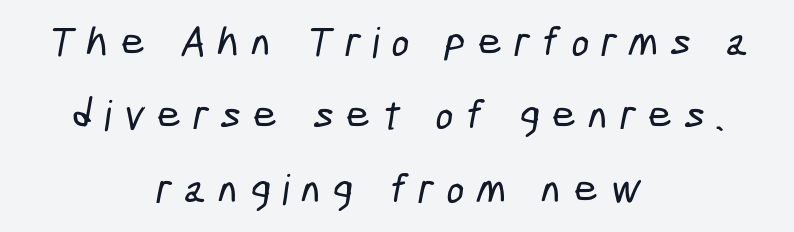
Any mark beneath the type? The region is blank. Type style note: lacks serifs. The rendering uses natural spacing where letterforms have individual widths. What stands out about the letter spacing? Its width — letters are far apart. The lines in this sample share a center point and differ in where they start and stop.
